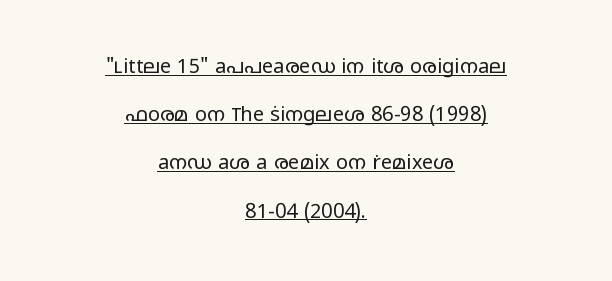
The image shows 20 px text type, upright; set centered, loose line spacing (2.41x), normal letter spacing, underlined.
